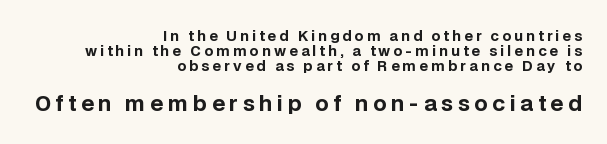
Every row of glyphs terminates at an identical x-position on the right. Compared with typical paragraphs, the rows here are closer together. The glyphs are unaccompanied by any horizontal stroke below them. This sample uses expanded letter spacing, leaving extra air between glyphs. Italic? Not at all — the glyphs are vertical.
